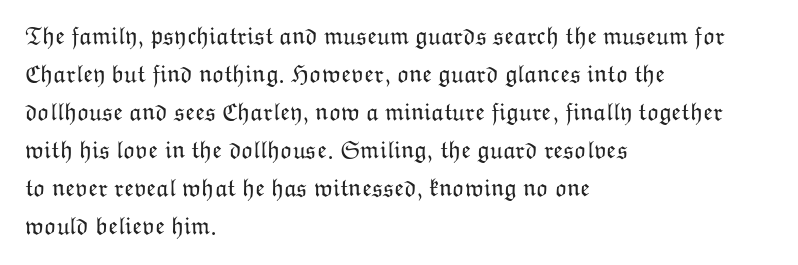
The image shows 25 px text type, upright; set left-aligned, normal line spacing (1.52x), normal letter spacing, not underlined.
